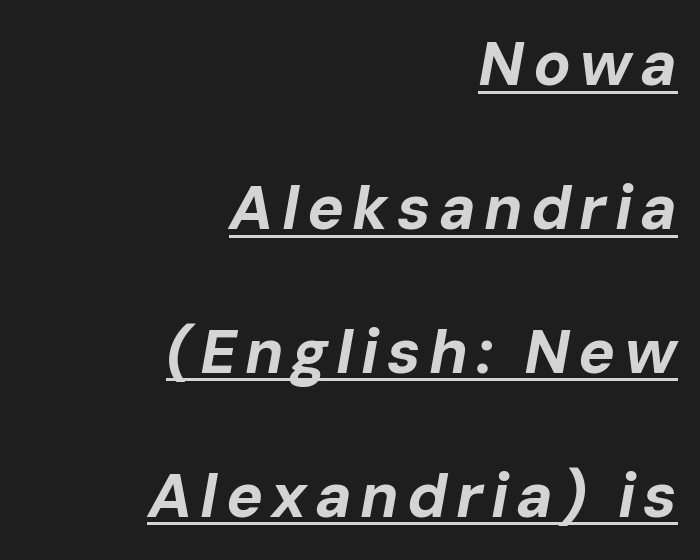
The image shows 62 px bold type, italic (leaning right); set right-aligned, loose line spacing (2.32x), underlined; low stroke contrast and a medium x-height.
